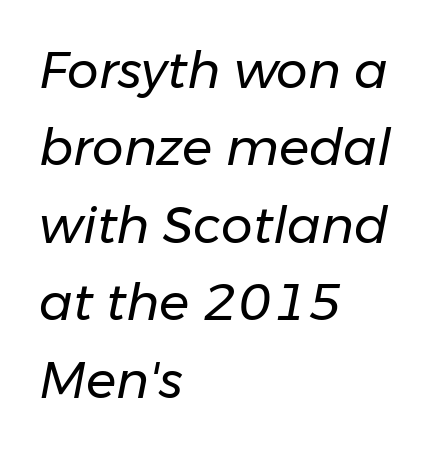
The image shows 50 px regular-weight type, italic (leaning right); set left-aligned, normal line spacing (1.55x), normal letter spacing, not underlined; low stroke contrast and a medium x-height.
